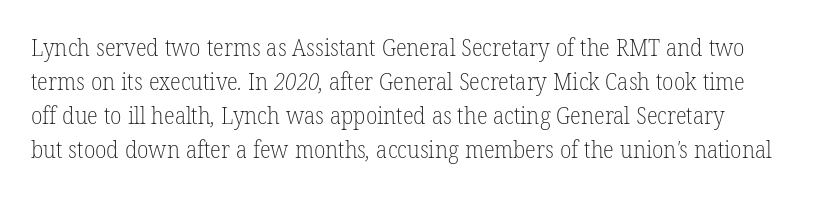
The image shows 23 px text type; set normal line spacing (1.48x), normal letter spacing, not underlined.
